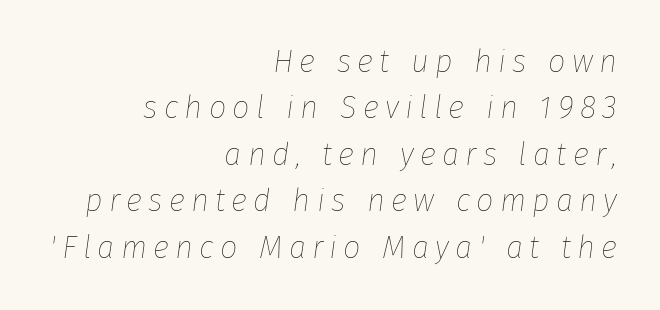
Q: Is the text bold? A: No.
Q: Is the text italic (slanted)? A: Yes, it leans right by about 8 degrees.
Q: Is the text underlined? A: No.
Q: How is the paragraph aligned? A: Right-aligned.
Q: Is the spacing between letters normal or unusually wide? A: Unusually wide.
Q: Is the spacing between lines tight, normal or loose? A: Normal.
Q: Width (condensed, normal, or wide)? A: Normal.
Q: Stroke contrast? A: Low.
Q: x-height? A: Medium.
Q: Monospaced? A: No.
